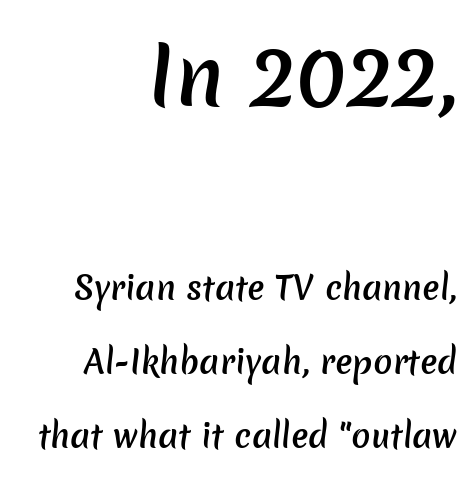
These lines are rendered in a variable-pitch font. Letterform terminals end flat and unadorned throughout the passage. The composition opens big and finishes small. Quick note: underline off. The sample has been set in demibold, a notch under bold.
